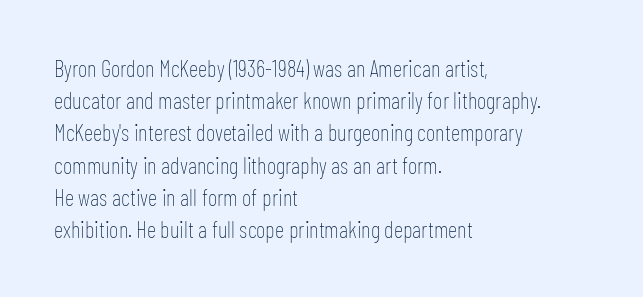
Q: Is the text bold? A: No.
Q: Is the text italic (slanted)? A: No, it is upright.
Q: Is the text underlined? A: No.
Q: How is the paragraph aligned? A: Left-aligned.
Q: Is the spacing between letters normal or unusually wide? A: Normal.
Q: Is the spacing between lines tight, normal or loose? A: Normal.
